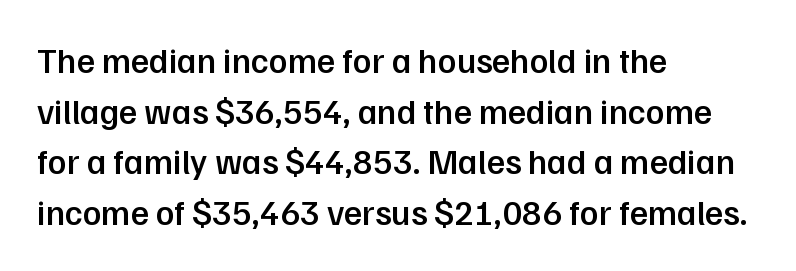
The image shows 35 px semibold sans-serif type, upright; set left-aligned, normal line spacing (1.45x), normal letter spacing, not underlined; low stroke contrast and a medium x-height.
